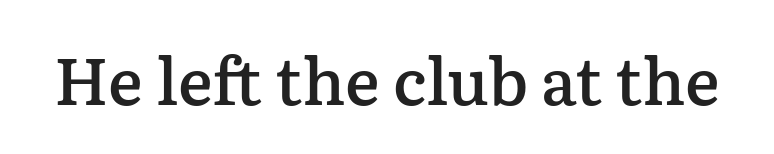
The image shows 65 px semibold serif type, upright; set normal letter spacing, not underlined; low stroke contrast and a medium x-height.
